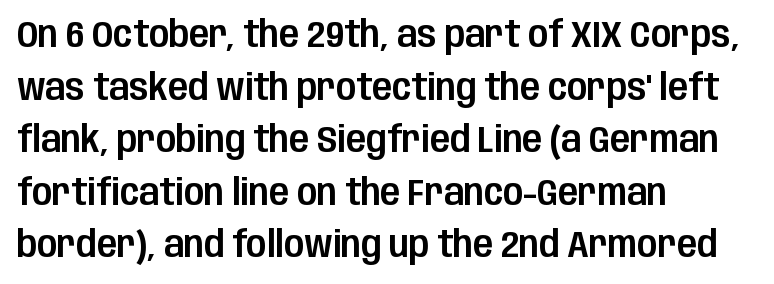
Q: Is the text italic (slanted)? A: No, it is upright.
Q: Is the typeface a serif or a sans-serif typeface? A: Sans-serif.
Q: Is the text underlined? A: No.
Q: How is the paragraph aligned? A: Left-aligned.
Q: Is the spacing between letters normal or unusually wide? A: Normal.
Q: Is the spacing between lines tight, normal or loose? A: Normal.
Q: Width (condensed, normal, or wide)? A: Condensed.
Q: Stroke contrast? A: Low.
Q: x-height? A: Large.
Q: Monospaced? A: No.
